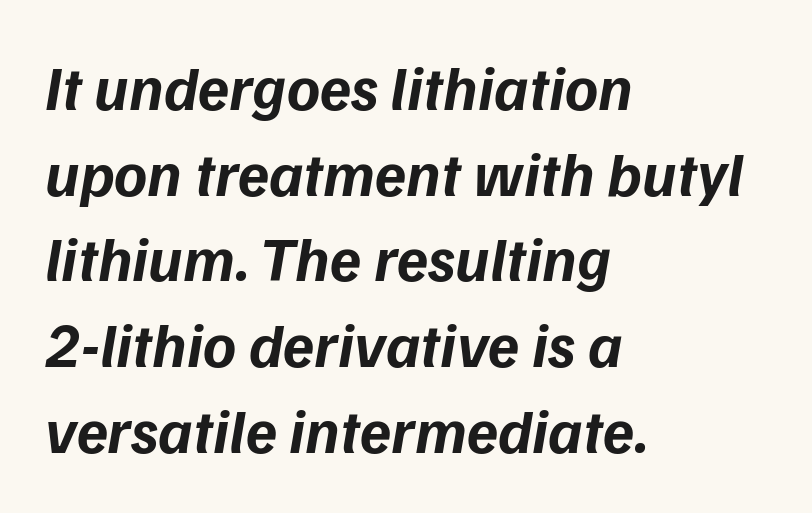
The paragraph has a hard left edge and a soft right edge. Font category for this specimen: sans-serif. The rendering uses a moderate line-height, typical for paragraphs. This is heavy type, rendered in bold. The line texture is even and compact thanks to regular tracking. Is this a fixed-width face? No — the glyphs have proportional, varying widths.
